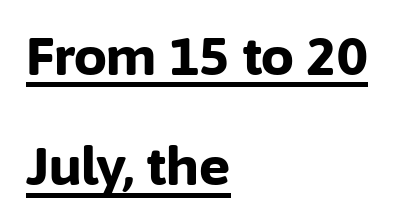
The image shows 52 px bold sans-serif type, upright; set left-aligned, loose line spacing (2.12x), normal letter spacing, underlined; low stroke contrast and a medium x-height.
